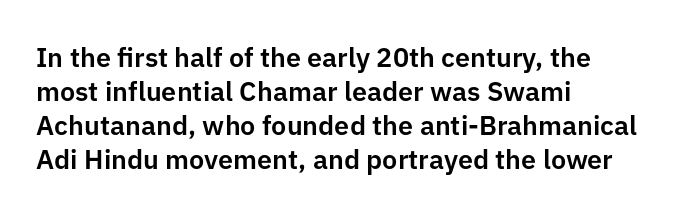
Q: Is the text italic (slanted)? A: No, it is upright.
Q: Is the text underlined? A: No.
Q: How is the paragraph aligned? A: Left-aligned.
Q: Is the spacing between letters normal or unusually wide? A: Normal.
Q: Is the spacing between lines tight, normal or loose? A: Normal.
